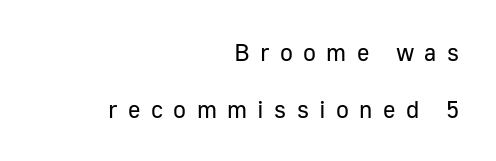
{"italic": "no", "bold": "no", "underline": "no", "align": "right", "line_spacing": "loose", "line_spacing_ratio": 2.37, "letter_spacing": "wide", "letter_spacing_em": 0.43, "glyph_px": 24}
